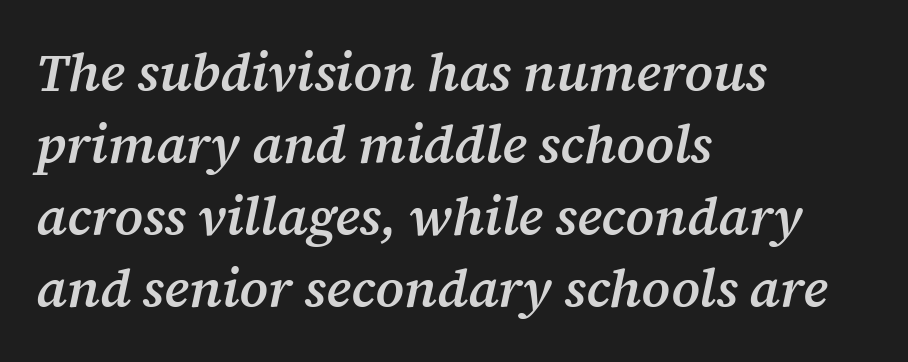
The image shows 53 px semibold serif type, italic (leaning right); set left-aligned, normal line spacing (1.36x), normal letter spacing, not underlined; medium stroke contrast and a medium x-height.
